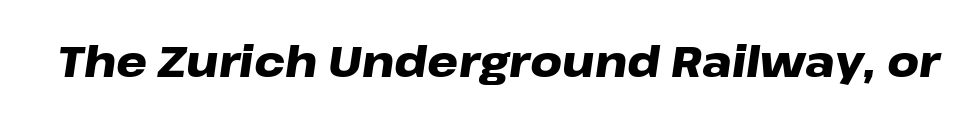
The image shows 44 px heavy, wide type, italic (leaning right); set normal letter spacing, not underlined; low stroke contrast and a medium x-height.
